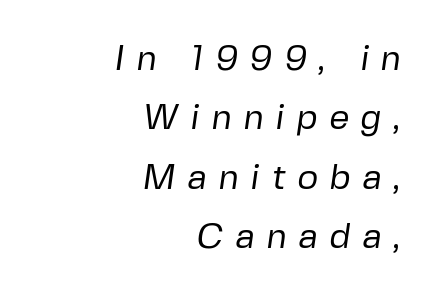
Q: Is the text bold? A: No.
Q: Is the typeface a serif or a sans-serif typeface? A: Sans-serif.
Q: Is the text underlined? A: No.
Q: How is the paragraph aligned? A: Right-aligned.
Q: Is the spacing between letters normal or unusually wide? A: Unusually wide.
Q: Is the spacing between lines tight, normal or loose? A: Normal.
Q: Width (condensed, normal, or wide)? A: Normal.
Q: Stroke contrast? A: Low.
Q: x-height? A: Medium.
Q: Monospaced? A: No.
